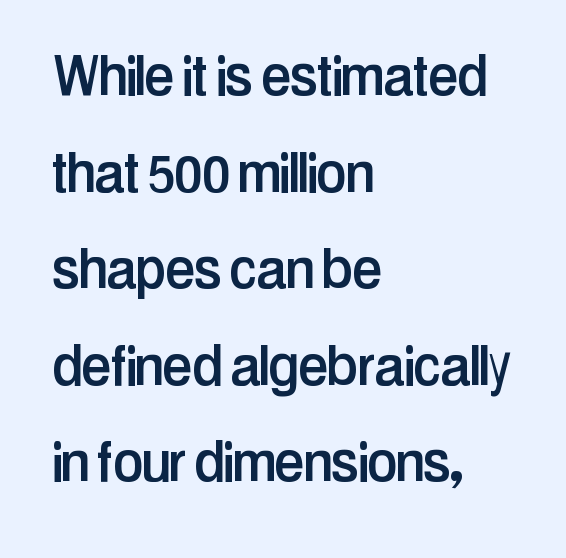
{"serif": "no", "italic": "no", "width": "condensed", "stroke_contrast": "low", "x_height": "medium", "monospaced": "no", "underline": "no", "align": "left", "line_spacing": "normal", "line_spacing_ratio": 1.42, "letter_spacing": "normal", "letter_spacing_em": 0.0, "glyph_px": 68}
